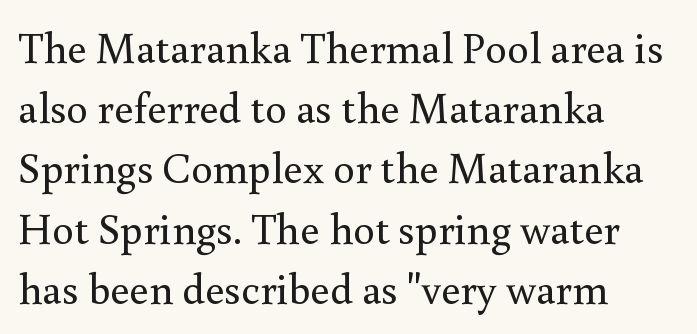
The image shows 43 px regular-weight serif type, upright; set left-aligned, normal line spacing (1.4x), normal letter spacing, not underlined; a small x-height.
